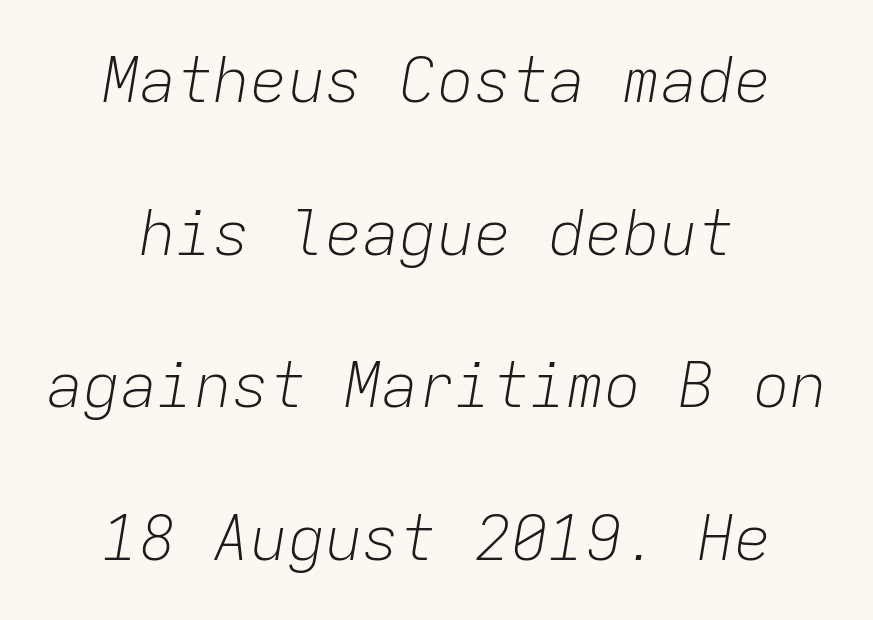
Q: Is the text bold? A: No.
Q: Is the text italic (slanted)? A: Yes, it leans right by about 9 degrees.
Q: Is the text underlined? A: No.
Q: How is the paragraph aligned? A: Centered.
Q: Is the spacing between letters normal or unusually wide? A: Normal.
Q: Is the spacing between lines tight, normal or loose? A: Loose.
Q: Width (condensed, normal, or wide)? A: Normal.
Q: Stroke contrast? A: Low.
Q: x-height? A: Medium.
Q: Monospaced? A: Yes.
